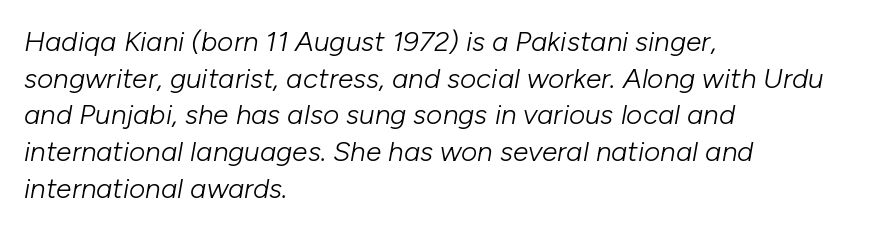
Q: Is the text bold? A: No.
Q: Is the text italic (slanted)? A: Yes, it leans right by about 10 degrees.
Q: Is the text underlined? A: No.
Q: How is the paragraph aligned? A: Left-aligned.
Q: Is the spacing between letters normal or unusually wide? A: Normal.
Q: Is the spacing between lines tight, normal or loose? A: Normal.
Q: Width (condensed, normal, or wide)? A: Normal.
Q: Stroke contrast? A: Low.
Q: x-height? A: Medium.
Q: Monospaced? A: No.
